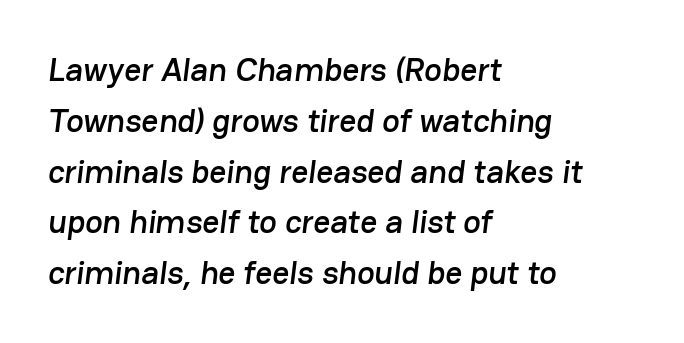
Q: Is the typeface a serif or a sans-serif typeface? A: Sans-serif.
Q: Is the text underlined? A: No.
Q: How is the paragraph aligned? A: Left-aligned.
Q: Is the spacing between letters normal or unusually wide? A: Normal.
Q: Is the spacing between lines tight, normal or loose? A: Normal.
Q: Width (condensed, normal, or wide)? A: Normal.
Q: Stroke contrast? A: Low.
Q: x-height? A: Medium.
Q: Monospaced? A: No.
